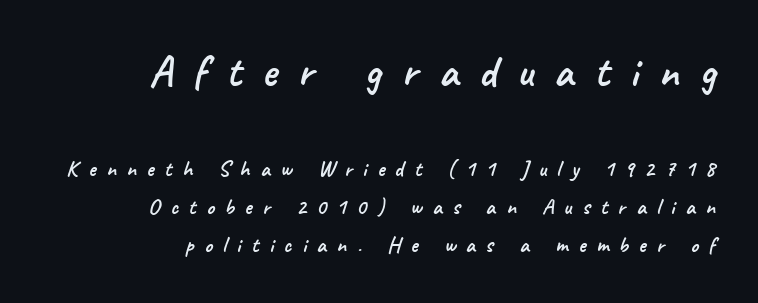
{"serif": "no", "width": "normal", "stroke_contrast": "low", "x_height": "small", "monospaced": "no", "underline": "no", "align": "right", "line_spacing_ratio": 1.73, "letter_spacing": "wide", "letter_spacing_em": 0.47, "larger_block": "first", "size_ratio": 2.0, "glyph_px": 44}
